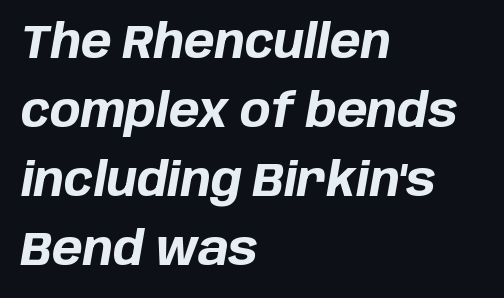
Q: Is the text bold? A: Yes.
Q: Is the text italic (slanted)? A: Yes, it leans right by about 10 degrees.
Q: Is the text underlined? A: No.
Q: How is the paragraph aligned? A: Left-aligned.
Q: Is the spacing between letters normal or unusually wide? A: Normal.
Q: Is the spacing between lines tight, normal or loose? A: Normal.
Q: Width (condensed, normal, or wide)? A: Normal.
Q: Stroke contrast? A: Low.
Q: x-height? A: Large.
Q: Monospaced? A: No.
